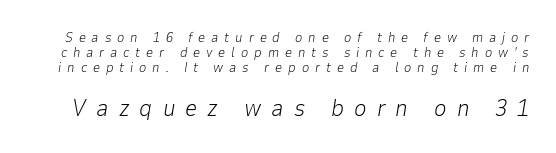
The image shows 24 px text type, italic (leaning right); set tight line spacing (1.07x), unusually wide letter spacing (+0.42 em), not underlined; the second (bottom) block is 1.71x larger.
